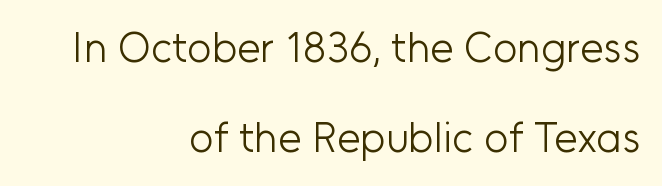
{"serif": "no", "italic": "no", "bold": "no", "weight": "light", "width": "normal", "stroke_contrast": "low", "x_height": "medium", "monospaced": "no", "underline": "no", "align": "right", "line_spacing": "loose", "line_spacing_ratio": 2.15, "letter_spacing": "normal", "letter_spacing_em": 0.0, "glyph_px": 42}
